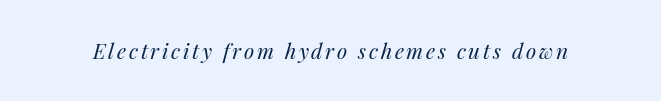
No word sits above an underline. Nothing heavy about these letters — not bold at all. The face used here has a pronounced slope to its letters.
